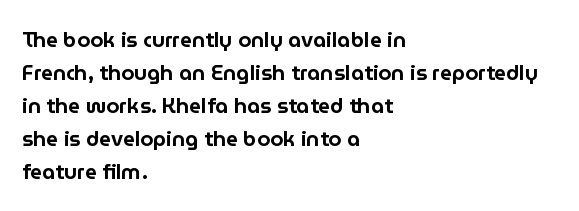
The image shows 21 px text type, upright; set left-aligned, normal line spacing (1.57x), normal letter spacing, not underlined.
